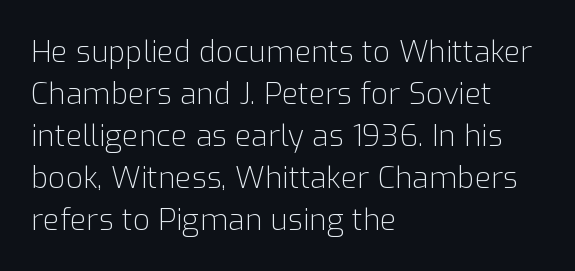
The rendering anchors every line to the left-hand side. The font sits on the lighter half of the weight spectrum, regular included. To sum up the face: it is a sans, with no serifs. Words appear dense and cohesive because spacing is normal. Designer's note — italics off, roman on. The rendering uses natural spacing where letterforms have individual widths.
